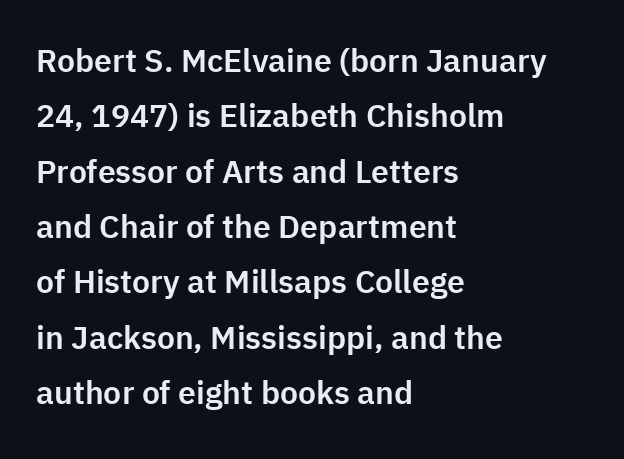
It's the straight-up-and-down kind of type. Tracking here is standard; glyphs follow each other at the usual distance. A typesetter would label this face a sans. Rule under the text: the space is simply empty. Horizontally, the lines are justified to the leading edge only.
